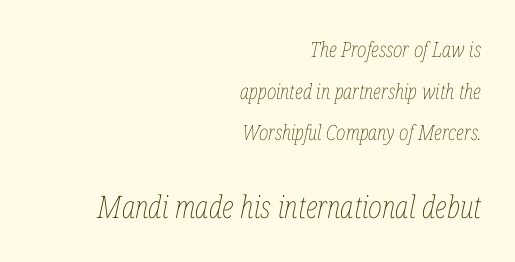
The image shows 31 px thin, condensed type, italic (leaning right); set right-aligned, loose line spacing (1.98x), normal letter spacing, not underlined; the second (bottom) block is 1.48x larger; low stroke contrast and a medium x-height.
